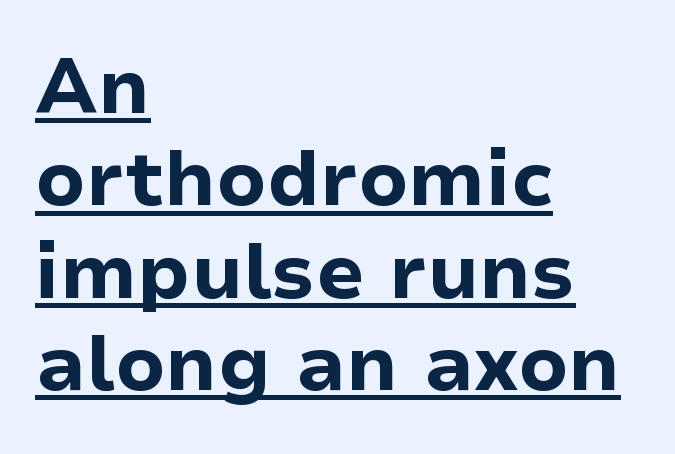
The image shows 77 px bold sans-serif type, upright; set left-aligned, line spacing 1.2x, normal letter spacing, underlined; low stroke contrast and a medium x-height.
